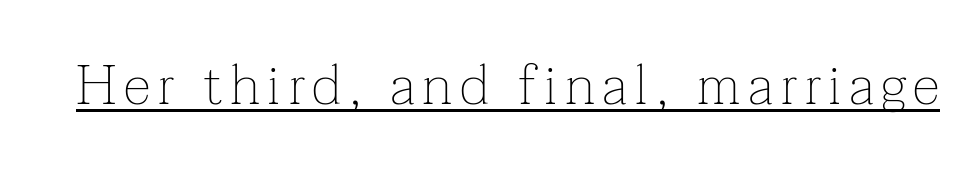
{"serif": "yes", "italic": "no", "bold": "no", "weight": "thin", "width": "normal", "stroke_contrast": "low", "x_height": "medium", "monospaced": "no", "underline": "yes", "glyph_px": 56}
